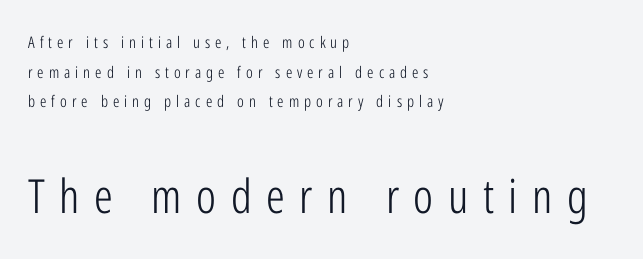
Q: Is the text bold? A: No.
Q: Is the text italic (slanted)? A: No, it is upright.
Q: Is the typeface a serif or a sans-serif typeface? A: Sans-serif.
Q: Is the text underlined? A: No.
Q: How is the paragraph aligned? A: Left-aligned.
Q: Is the spacing between letters normal or unusually wide? A: Unusually wide.
Q: Which block of text is set in a larger size, the first (top) or the second (bottom)? A: The second (bottom) one.
Q: Width (condensed, normal, or wide)? A: Condensed.
Q: Stroke contrast? A: Low.
Q: x-height? A: Medium.
Q: Monospaced? A: No.
